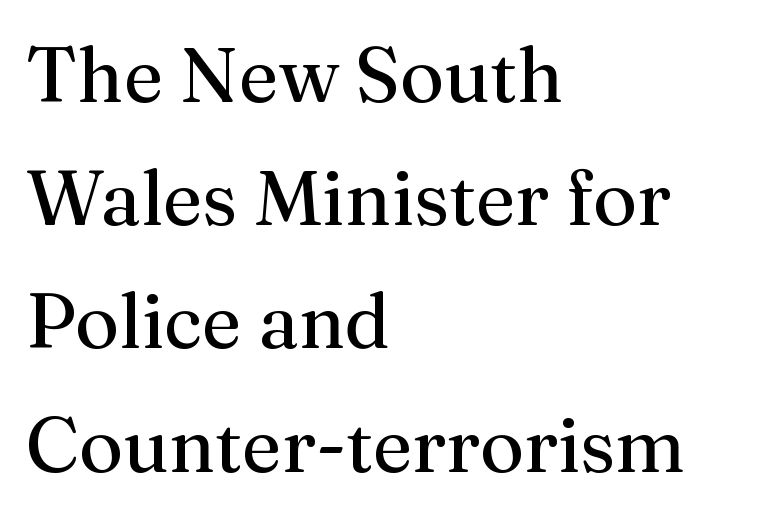
{"serif": "yes", "italic": "no", "bold": "no", "weight": "regular", "width": "normal", "stroke_contrast": "medium", "x_height": "medium", "monospaced": "no", "underline": "no", "align": "left", "line_spacing": "normal", "line_spacing_ratio": 1.6, "letter_spacing": "normal", "letter_spacing_em": 0.0, "glyph_px": 77}
